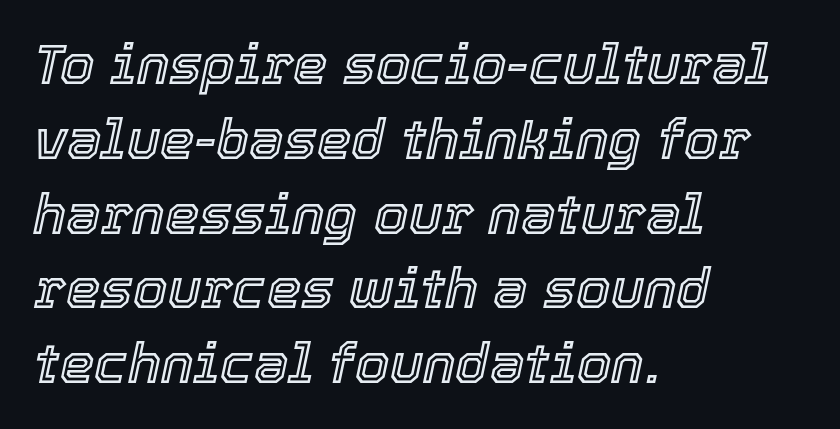
The image shows 55 px text type, italic (leaning right); set left-aligned, normal line spacing (1.36x), normal letter spacing, not underlined; a medium x-height.
